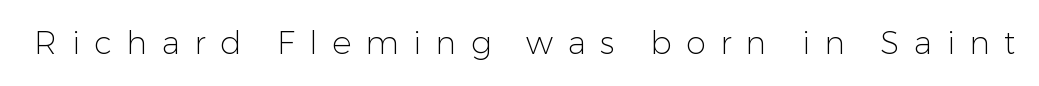
{"serif": "no", "italic": "no", "bold": "no", "weight": "light", "width": "normal", "stroke_contrast": "low", "x_height": "medium", "monospaced": "no", "underline": "no", "letter_spacing": "wide", "letter_spacing_em": 0.45, "glyph_px": 32}
